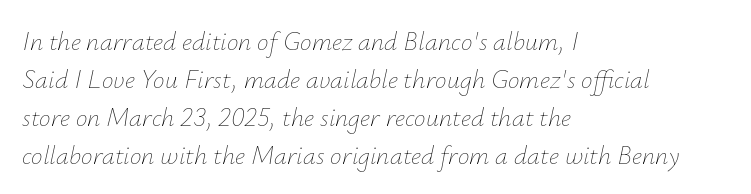
Q: Is the text bold? A: No.
Q: Is the text italic (slanted)? A: Yes, it leans right by about 12 degrees.
Q: Is the text underlined? A: No.
Q: How is the paragraph aligned? A: Left-aligned.
Q: Is the spacing between letters normal or unusually wide? A: Normal.
Q: Is the spacing between lines tight, normal or loose? A: Normal.
